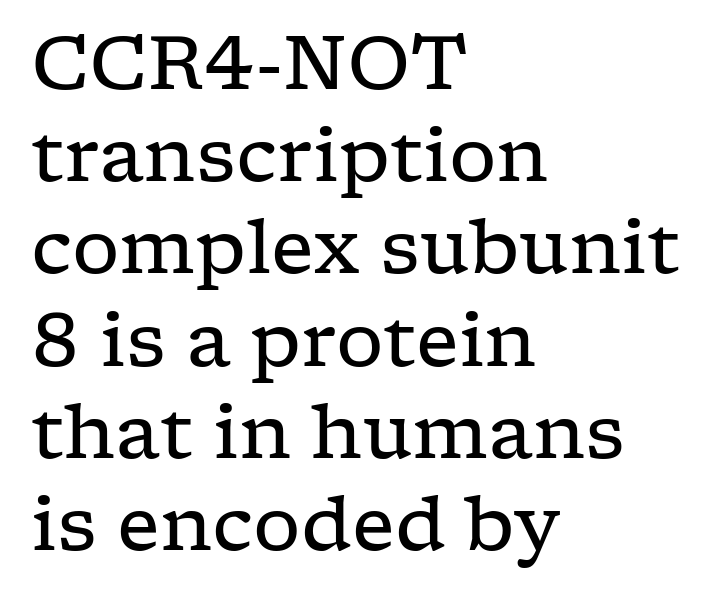
Q: Is the text bold? A: No.
Q: Is the text italic (slanted)? A: No, it is upright.
Q: Is the typeface a serif or a sans-serif typeface? A: Serif.
Q: Is the text underlined? A: No.
Q: How is the paragraph aligned? A: Left-aligned.
Q: Is the spacing between letters normal or unusually wide? A: Normal.
Q: Width (condensed, normal, or wide)? A: Wide.
Q: Stroke contrast? A: Low.
Q: x-height? A: Medium.
Q: Monospaced? A: No.
